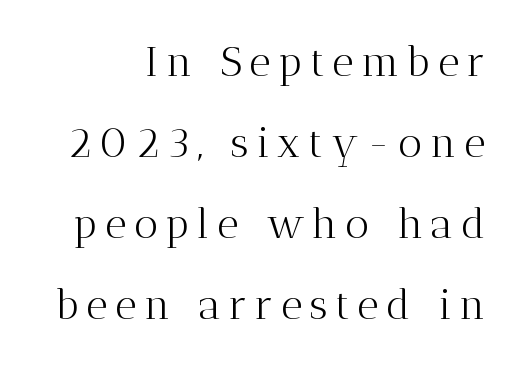
{"serif": "yes", "italic": "no", "bold": "no", "weight": "light", "width": "normal", "stroke_contrast": "medium", "x_height": "medium", "monospaced": "no", "underline": "no", "line_spacing": "loose", "line_spacing_ratio": 1.93, "glyph_px": 42}
